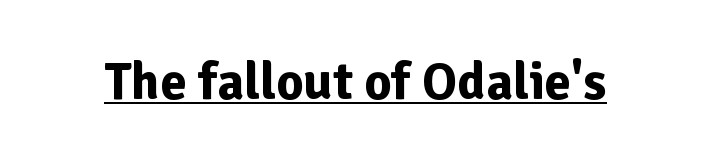
{"serif": "no", "italic": "no", "bold": "yes", "weight": "bold", "width": "normal", "stroke_contrast": "low", "x_height": "medium", "monospaced": "no", "underline": "yes", "letter_spacing": "normal", "letter_spacing_em": 0.0, "glyph_px": 53}
